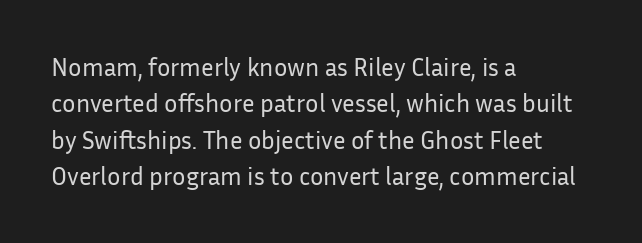
The image shows 25 px text type, upright; set left-aligned, normal line spacing (1.46x), normal letter spacing, not underlined.
